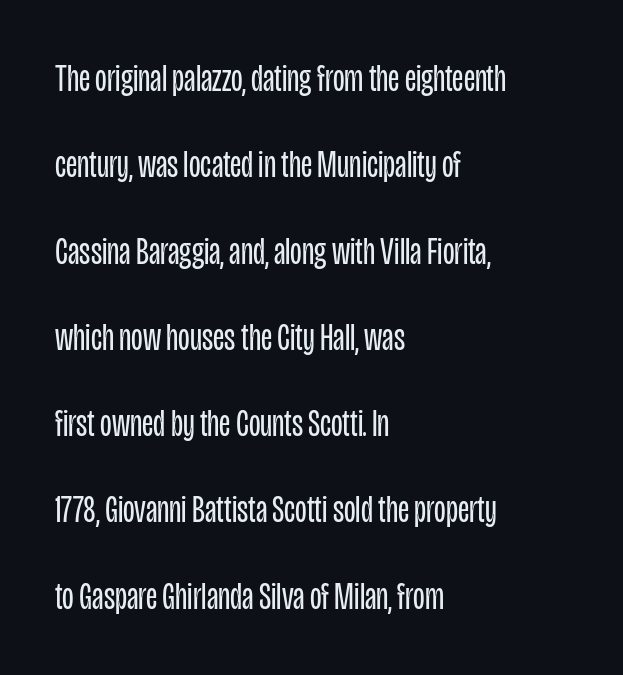
Q: Is the text bold? A: No.
Q: Is the text italic (slanted)? A: No, it is upright.
Q: Is the typeface a serif or a sans-serif typeface? A: Sans-serif.
Q: Is the text underlined? A: No.
Q: How is the paragraph aligned? A: Left-aligned.
Q: Is the spacing between letters normal or unusually wide? A: Normal.
Q: Is the spacing between lines tight, normal or loose? A: Loose.
Q: Width (condensed, normal, or wide)? A: Condensed.
Q: Stroke contrast? A: Low.
Q: x-height? A: Large.
Q: Monospaced? A: No.
